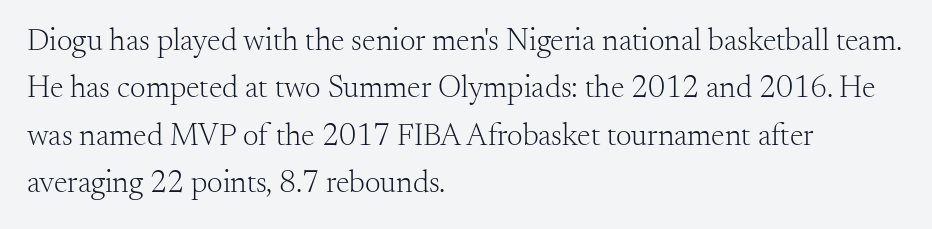
Q: Is the text bold? A: No.
Q: Is the text italic (slanted)? A: No, it is upright.
Q: Is the typeface a serif or a sans-serif typeface? A: Serif.
Q: Is the text underlined? A: No.
Q: How is the paragraph aligned? A: Left-aligned.
Q: Is the spacing between letters normal or unusually wide? A: Normal.
Q: Is the spacing between lines tight, normal or loose? A: Normal.
Q: Width (condensed, normal, or wide)? A: Normal.
Q: Stroke contrast? A: Medium.
Q: x-height? A: Small.
Q: Monospaced? A: No.
